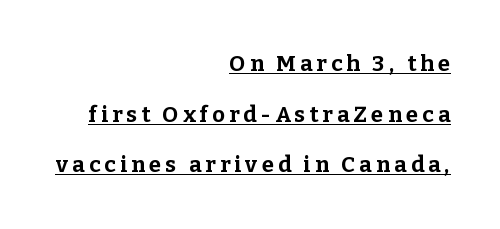
All the whitespace from short lines collects on the left. Stroke thickness is high; the sample reads as a true bold. The line-height multiplier appears high, well above default. Descenders here cross a horizontal rule under the line.
